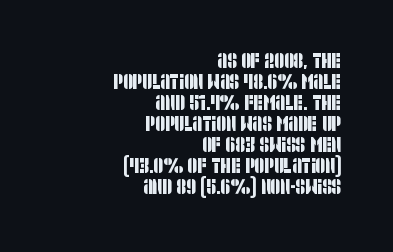
The image shows 21 px text type; set right-aligned, tight line spacing (1.0x), normal letter spacing, not underlined.
